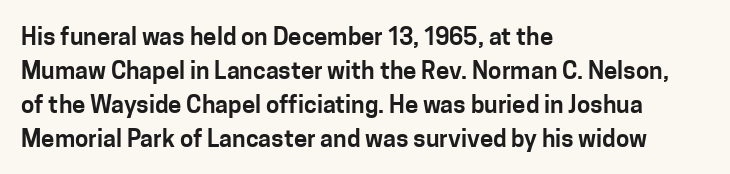
{"italic": "no", "underline": "no", "align": "left", "line_spacing": "normal", "line_spacing_ratio": 1.41, "letter_spacing": "normal", "letter_spacing_em": 0.0, "glyph_px": 24}
